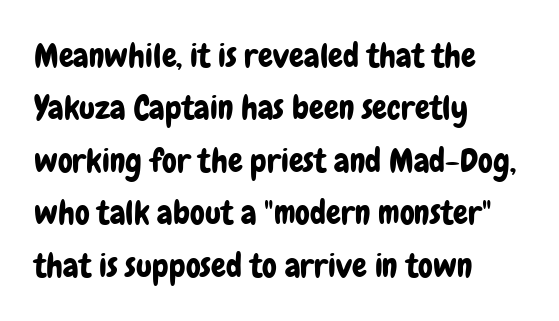
{"serif": "no", "italic": "no", "width": "condensed", "stroke_contrast": "low", "x_height": "medium", "monospaced": "no", "underline": "no", "align": "left", "line_spacing": "normal", "line_spacing_ratio": 1.59, "letter_spacing": "normal", "letter_spacing_em": 0.0, "glyph_px": 33}
